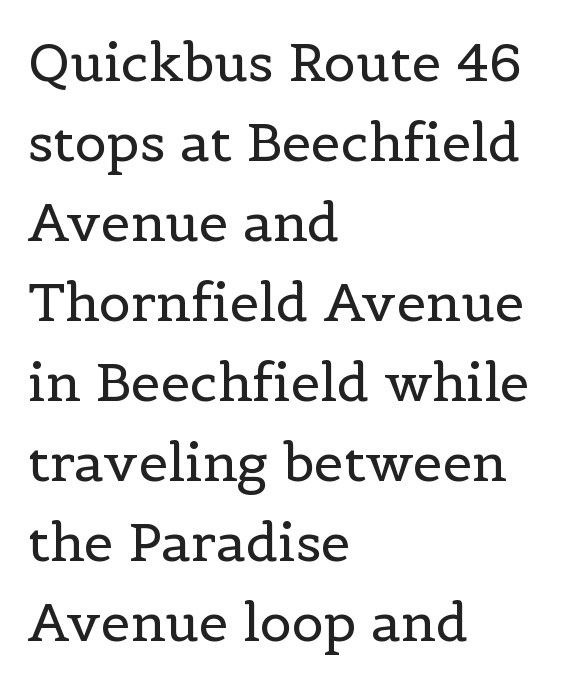
Horizontal alignment here is leftward, the default for most running prose. The space directly below the letters is spotless. The characters are drawn with everyday or finer stroke widths. This sample uses a serif face. Regular leading.
